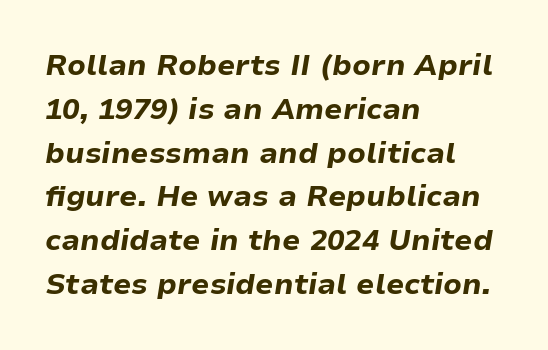
The image shows 29 px bold type, italic (leaning right); set left-aligned, normal line spacing (1.51x), normal letter spacing, not underlined; low stroke contrast and a medium x-height.
